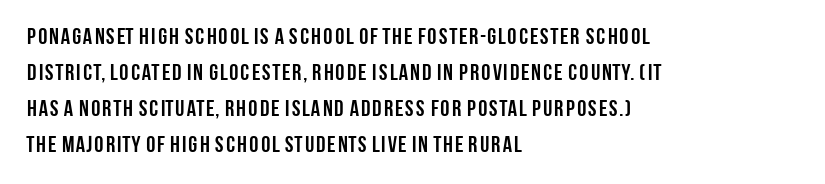
The image shows 23 px bold type, upright; set left-aligned, normal line spacing (1.56x), normal letter spacing, not underlined.
